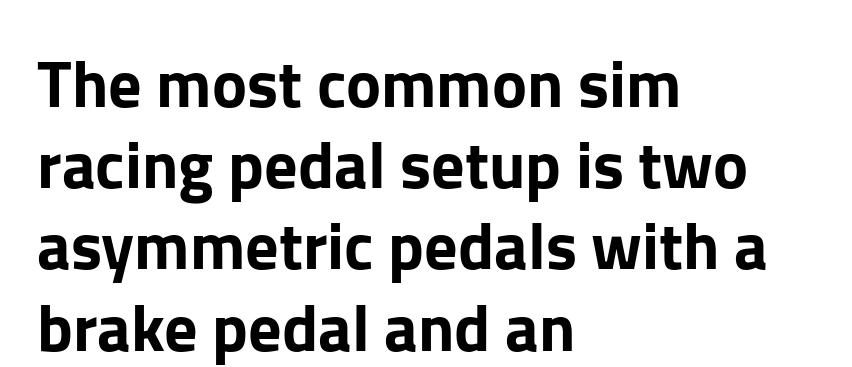
Q: Is the text italic (slanted)? A: No, it is upright.
Q: Is the typeface a serif or a sans-serif typeface? A: Sans-serif.
Q: Is the text underlined? A: No.
Q: How is the paragraph aligned? A: Left-aligned.
Q: Is the spacing between letters normal or unusually wide? A: Normal.
Q: Width (condensed, normal, or wide)? A: Normal.
Q: Stroke contrast? A: Low.
Q: x-height? A: Medium.
Q: Monospaced? A: No.
